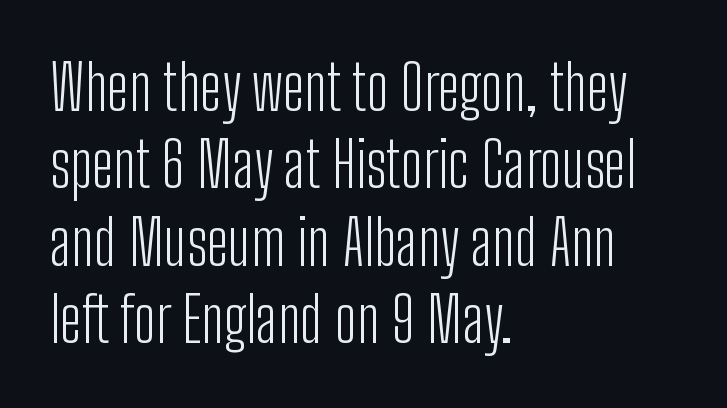
The image shows 62 px light, condensed sans-serif type, upright; set left-aligned, normal line spacing (1.25x), normal letter spacing, not underlined; low stroke contrast and a medium x-height.
